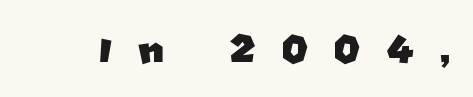
Q: Is the typeface a serif or a sans-serif typeface? A: Sans-serif.
Q: Is the text underlined? A: No.
Q: Is the spacing between letters normal or unusually wide? A: Unusually wide.
Q: Width (condensed, normal, or wide)? A: Normal.
Q: Stroke contrast? A: Low.
Q: x-height? A: Large.
Q: Monospaced? A: No.
